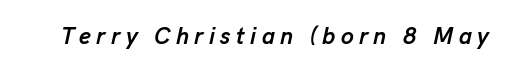
Someone cranked the tracking dial way up on this one. Strong, thick strokes mark this as bold type. Emphasis-style slanted type is in use. The foot of each line stays bare and open.
